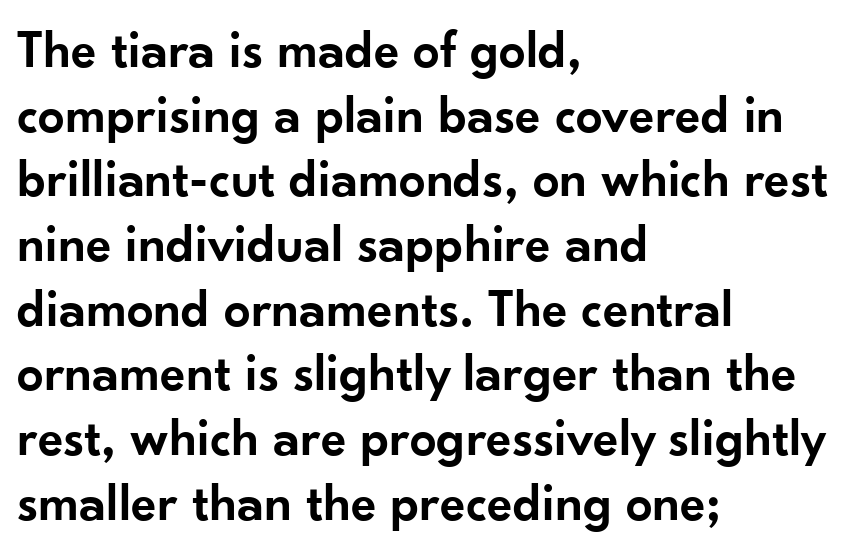
The image shows 53 px semibold sans-serif type, upright; set left-aligned, line spacing 1.22x, normal letter spacing, not underlined; low stroke contrast and a small x-height.
